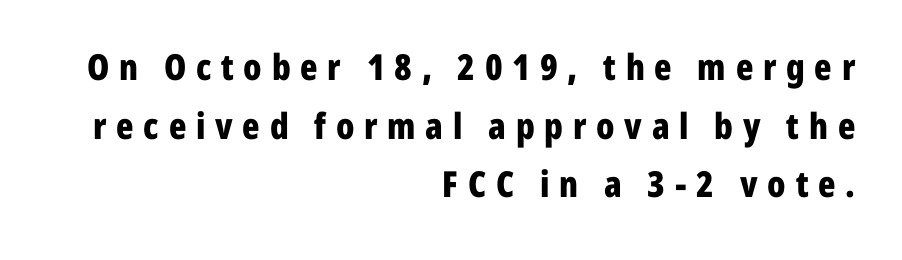
Q: Is the text bold? A: Yes.
Q: Is the text italic (slanted)? A: No, it is upright.
Q: Is the typeface a serif or a sans-serif typeface? A: Sans-serif.
Q: Is the text underlined? A: No.
Q: How is the paragraph aligned? A: Right-aligned.
Q: Is the spacing between letters normal or unusually wide? A: Unusually wide.
Q: Is the spacing between lines tight, normal or loose? A: Normal.
Q: Width (condensed, normal, or wide)? A: Condensed.
Q: Stroke contrast? A: Low.
Q: x-height? A: Medium.
Q: Monospaced? A: No.
